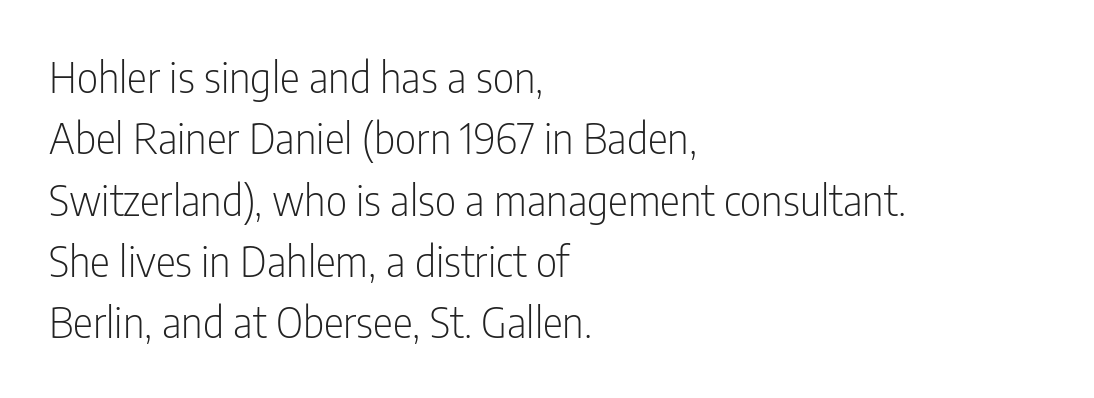
Q: Is the text bold? A: No.
Q: Is the text italic (slanted)? A: No, it is upright.
Q: Is the typeface a serif or a sans-serif typeface? A: Sans-serif.
Q: Is the text underlined? A: No.
Q: How is the paragraph aligned? A: Left-aligned.
Q: Is the spacing between letters normal or unusually wide? A: Normal.
Q: Is the spacing between lines tight, normal or loose? A: Normal.
Q: Width (condensed, normal, or wide)? A: Condensed.
Q: Stroke contrast? A: Low.
Q: x-height? A: Medium.
Q: Monospaced? A: No.
